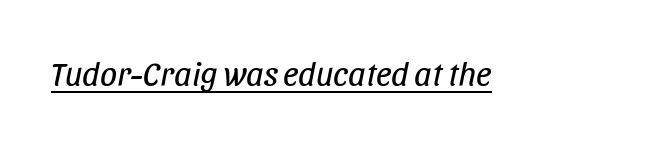
If you drew a line through each stem, it would be angled. Is this a fixed-width face? No — the glyphs have proportional, varying widths. This is not heavy type; no bold has been used. You could call the tracking neutral — neither tight nor loose. Quick note: underline on.
